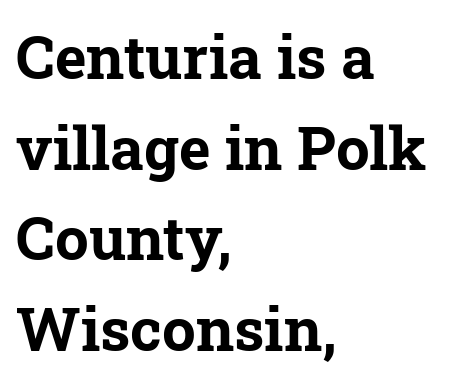
Q: Is the text bold? A: Yes.
Q: Is the typeface a serif or a sans-serif typeface? A: Serif.
Q: Is the text underlined? A: No.
Q: How is the paragraph aligned? A: Left-aligned.
Q: Is the spacing between letters normal or unusually wide? A: Normal.
Q: Is the spacing between lines tight, normal or loose? A: Normal.
Q: Width (condensed, normal, or wide)? A: Normal.
Q: Stroke contrast? A: Low.
Q: x-height? A: Medium.
Q: Monospaced? A: No.
